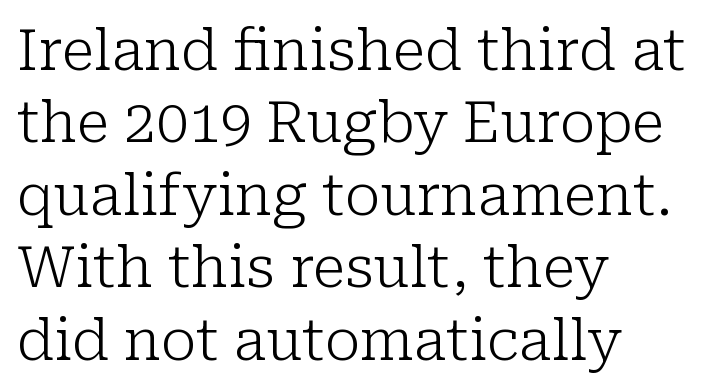
These lines are set flush left with a ragged right edge. The passage shown has conventional tracking throughout. The rendering uses natural spacing where letterforms have individual widths. The typeface has the unassuming heft of standard copy or less. The letters stand straight up with perfectly vertical stems.
